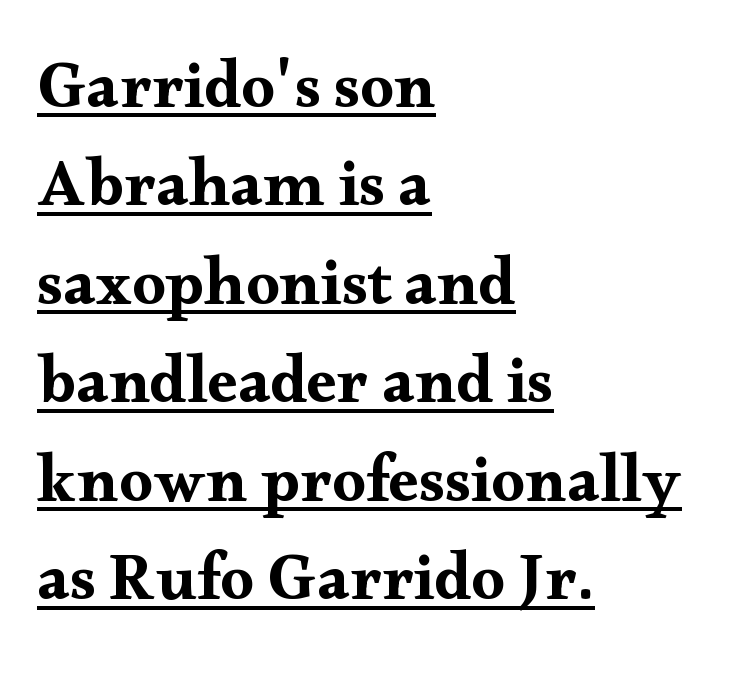
Q: Is the text italic (slanted)? A: No, it is upright.
Q: Is the typeface a serif or a sans-serif typeface? A: Serif.
Q: Is the text underlined? A: Yes.
Q: How is the paragraph aligned? A: Left-aligned.
Q: Is the spacing between letters normal or unusually wide? A: Normal.
Q: Is the spacing between lines tight, normal or loose? A: Normal.
Q: Width (condensed, normal, or wide)? A: Wide.
Q: Stroke contrast? A: Medium.
Q: x-height? A: Small.
Q: Monospaced? A: No.
